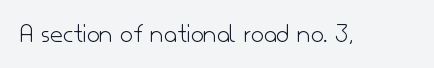
{"serif": "no", "italic": "no", "bold": "no", "weight": "light", "width": "normal", "stroke_contrast": "low", "x_height": "small", "monospaced": "no", "underline": "no", "letter_spacing": "normal", "letter_spacing_em": 0.0, "glyph_px": 28}
